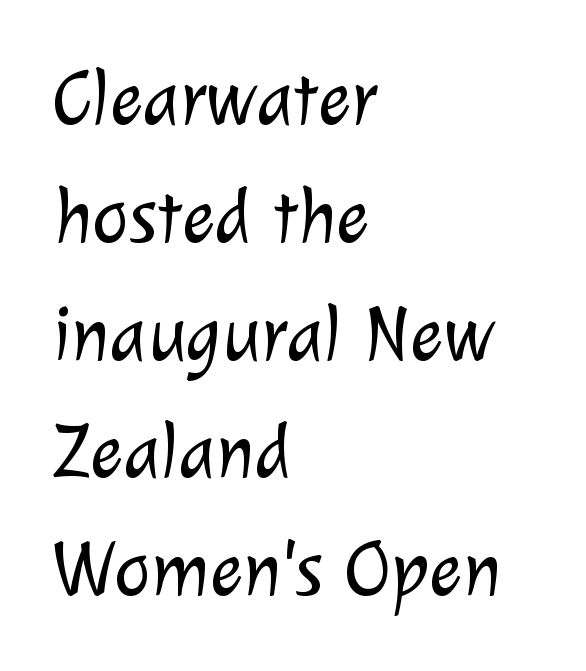
The image shows 78 px light sans-serif type; set left-aligned, normal line spacing (1.51x), normal letter spacing, not underlined; low stroke contrast and a medium x-height.
